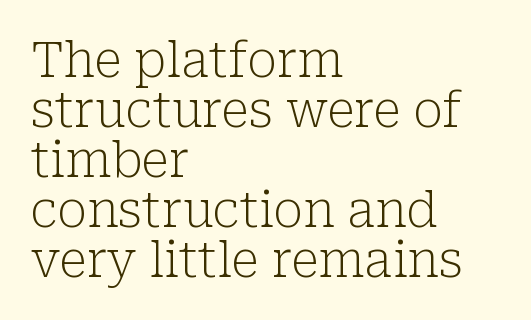
The image shows 49 px light serif type, upright; set left-aligned, tight line spacing (1.02x), normal letter spacing, not underlined; low stroke contrast and a medium x-height.
